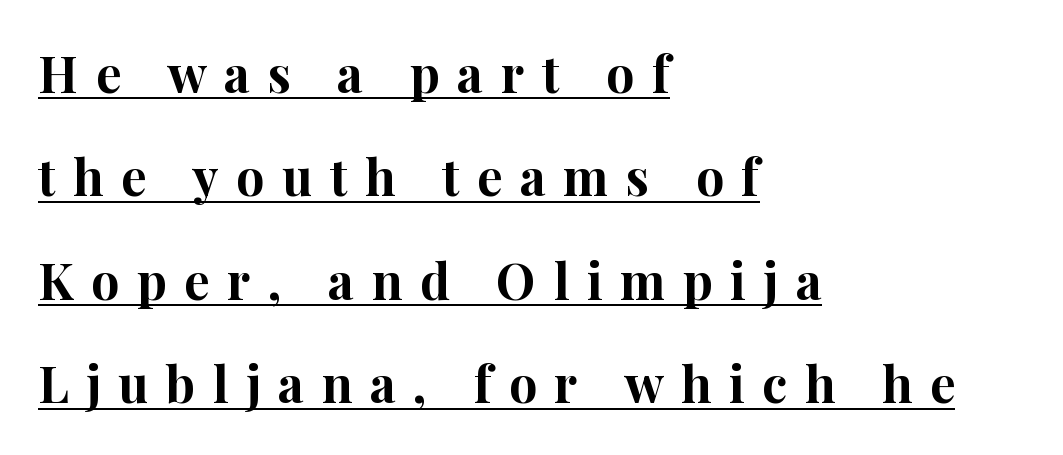
The image shows 50 px bold serif type, upright; set left-aligned, loose line spacing (2.07x), unusually wide letter spacing (+0.35 em), underlined; high stroke contrast and a medium x-height.
